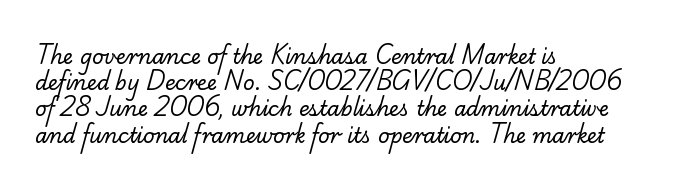
{"bold": "no", "underline": "no", "align": "left", "line_spacing": "normal", "line_spacing_ratio": 1.31, "letter_spacing": "normal", "letter_spacing_em": 0.0, "glyph_px": 20}
